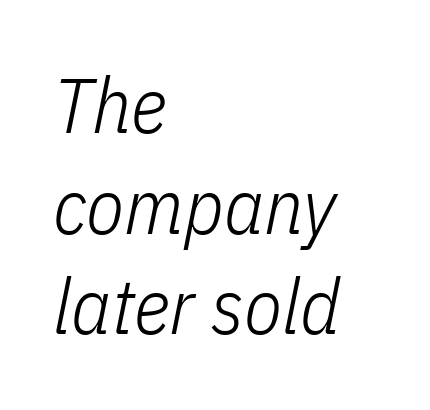
Baseline-to-baseline distance is the conventional proportion of letter height. Visually the block forms a straight wall on the left and a jagged coastline on the right. This is oblique type, the kind used for emphasis or titles. Unmarked baselines from the first word to the last. Short note: letters normally spaced. Heft: none added — not bold.
